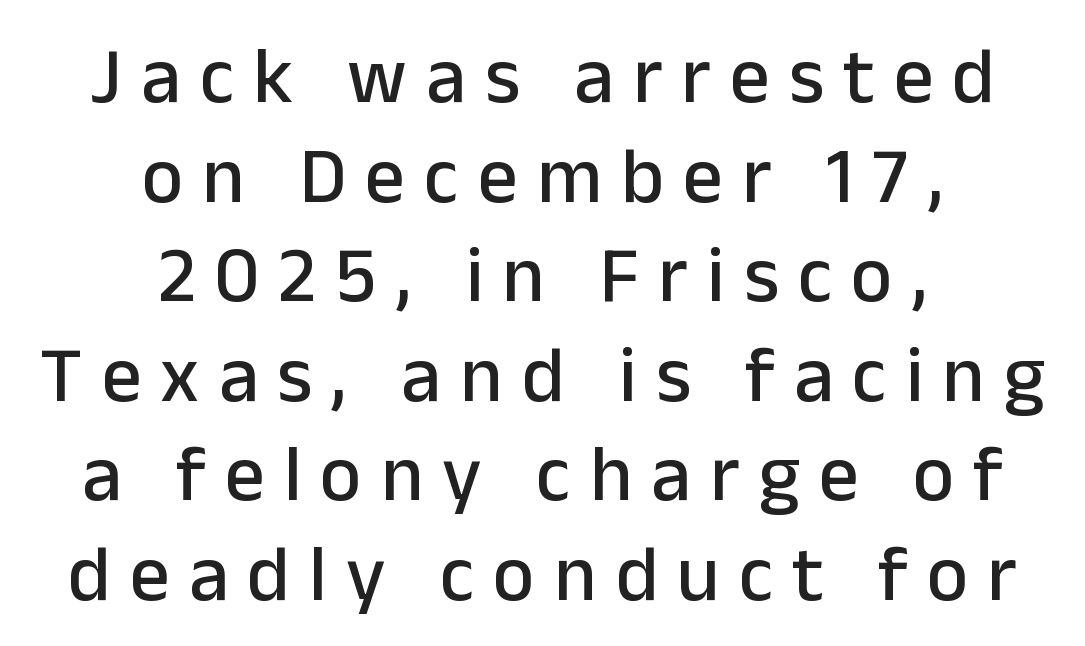
The image shows 79 px sans-serif type, upright; set centered, normal line spacing (1.26x), unusually wide letter spacing (+0.24 em), not underlined; low stroke contrast and a medium x-height.
